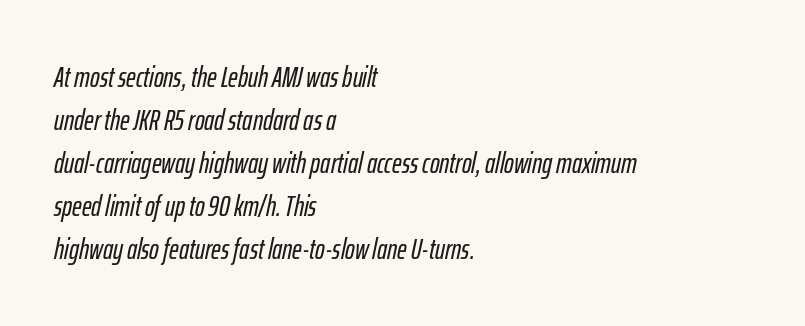
The image shows 29 px condensed type, italic (leaning right); set left-aligned, normal line spacing (1.48x), normal letter spacing, not underlined; low stroke contrast and a medium x-height.
